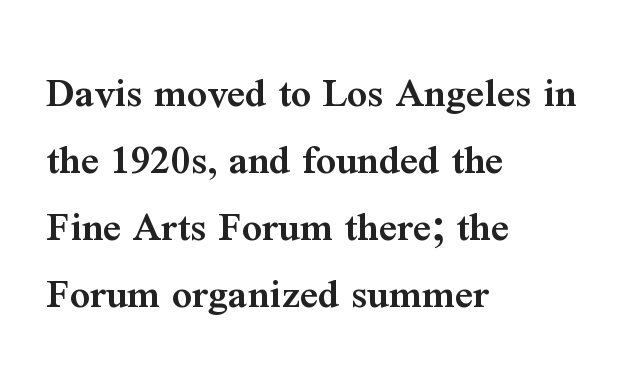
Q: Is the text bold? A: Semi-bold.
Q: Is the text italic (slanted)? A: No, it is upright.
Q: Is the typeface a serif or a sans-serif typeface? A: Serif.
Q: Is the text underlined? A: No.
Q: How is the paragraph aligned? A: Left-aligned.
Q: Is the spacing between letters normal or unusually wide? A: Normal.
Q: Is the spacing between lines tight, normal or loose? A: Normal.
Q: Width (condensed, normal, or wide)? A: Normal.
Q: Stroke contrast? A: Medium.
Q: x-height? A: Medium.
Q: Monospaced? A: No.
